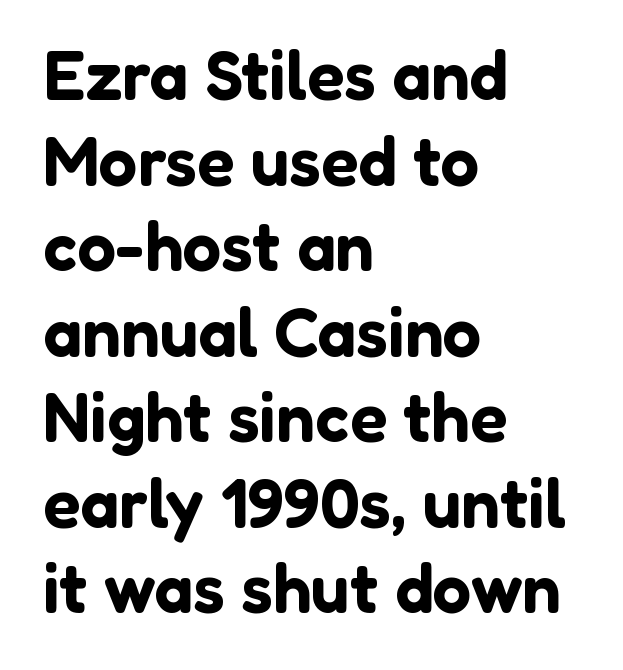
Spacing verdict: proportional, widths tailored to each character. The font family rendered here belongs to the sans-serif group. Leftover space on each line is placed entirely after the last word. Each word holds together tightly as a unit, with standard inter-letter gaps. No word sits above an underline. Notice how the stems are strictly vertical — no italics here.
